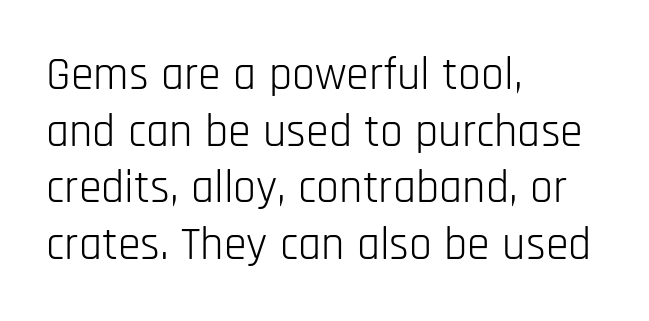
{"serif": "no", "italic": "no", "bold": "no", "weight": "light", "width": "condensed", "stroke_contrast": "low", "x_height": "large", "monospaced": "no", "underline": "no", "align": "left", "line_spacing_ratio": 1.23, "letter_spacing": "normal", "letter_spacing_em": 0.0, "glyph_px": 46}
